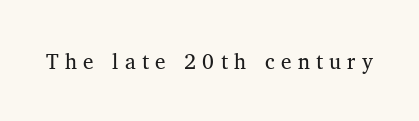
The image shows 21 px text type, upright; set unusually wide letter spacing (+0.3 em), not underlined.
